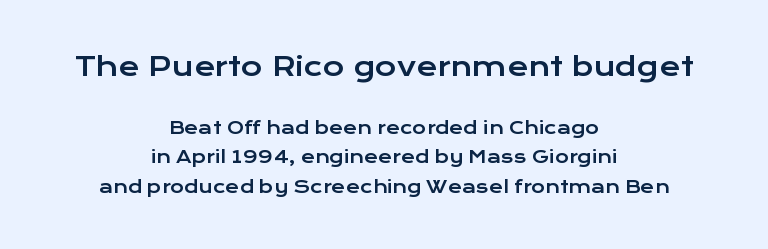
{"italic": "no", "underline": "no", "align": "center", "line_spacing_ratio": 1.76, "letter_spacing": "normal", "letter_spacing_em": 0.0, "larger_block": "first", "size_ratio": 1.53, "glyph_px": 26}
